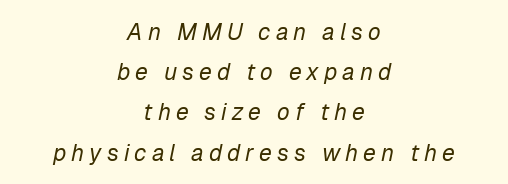
Q: Is the text bold? A: No.
Q: Is the text italic (slanted)? A: Yes, it leans right by about 12 degrees.
Q: Is the text underlined? A: No.
Q: How is the paragraph aligned? A: Centered.
Q: Is the spacing between letters normal or unusually wide? A: Unusually wide.
